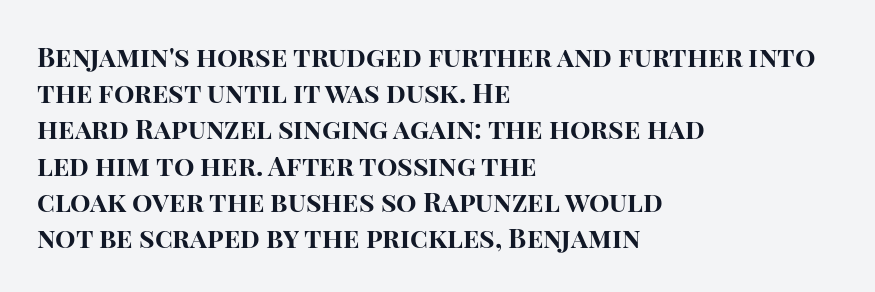
Does the weight exceed regular? Yes, all the way to bold. Inter-character spacing is left at the font's built-in metrics. If you drew a ruler down the left edge, every line would touch it. Only glyphs here, with clear space below each row. This sample keeps an unexceptional amount of space between lines.
